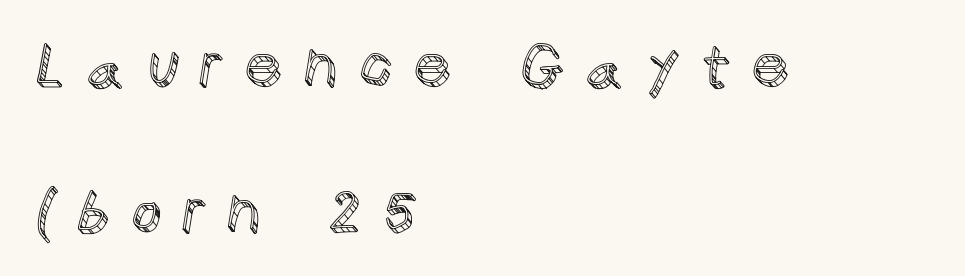
Q: Is the text italic (slanted)? A: Yes.
Q: Is the text underlined? A: No.
Q: How is the paragraph aligned? A: Left-aligned.
Q: Is the spacing between letters normal or unusually wide? A: Unusually wide.
Q: Is the spacing between lines tight, normal or loose? A: Loose.
Q: Width (condensed, normal, or wide)? A: Normal.
Q: x-height? A: Large.
Q: Monospaced? A: No.
